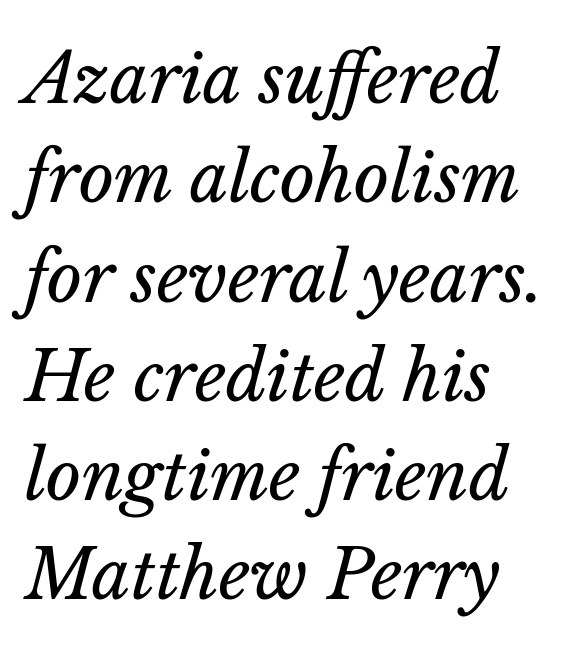
Q: Is the text bold? A: No.
Q: Is the text italic (slanted)? A: Yes, it leans right by about 14 degrees.
Q: Is the text underlined? A: No.
Q: How is the paragraph aligned? A: Left-aligned.
Q: Is the spacing between letters normal or unusually wide? A: Normal.
Q: Is the spacing between lines tight, normal or loose? A: Normal.
Q: Width (condensed, normal, or wide)? A: Normal.
Q: Stroke contrast? A: Low.
Q: x-height? A: Medium.
Q: Monospaced? A: No.
